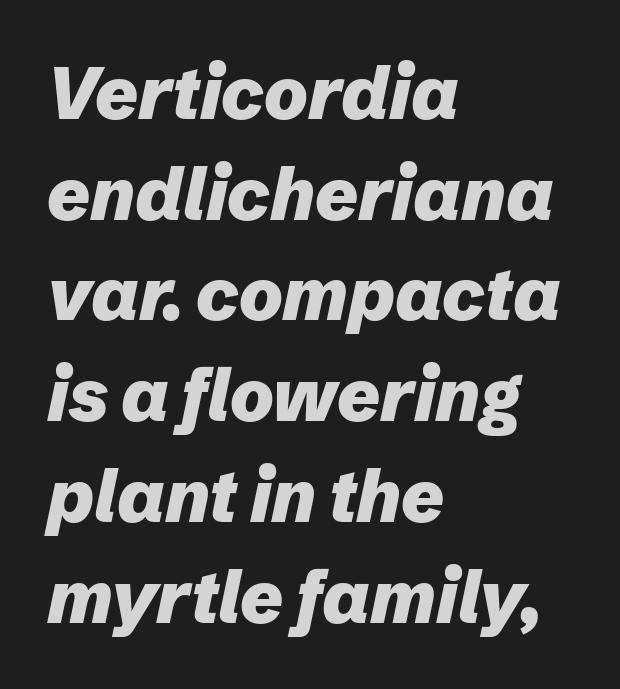
Bold? Absolutely — the strokes are thick and heavy. Observe the lean: these are italic letterforms. Unmarked baselines from the first word to the last. The letterforms sit shoulder to shoulder at normal distance. Varying glyph widths throughout — classic text-font behaviour.
